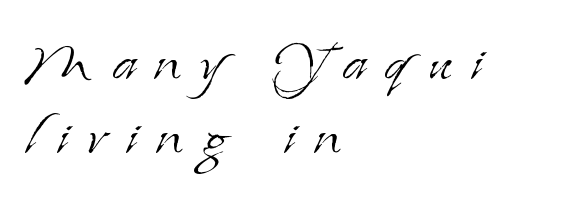
Q: Is the text bold? A: No.
Q: Is the text italic (slanted)? A: Yes.
Q: Is the typeface a serif or a sans-serif typeface? A: Serif.
Q: Is the text underlined? A: No.
Q: How is the paragraph aligned? A: Left-aligned.
Q: Is the spacing between letters normal or unusually wide? A: Unusually wide.
Q: Is the spacing between lines tight, normal or loose? A: Tight.
Q: Width (condensed, normal, or wide)? A: Normal.
Q: Stroke contrast? A: Low.
Q: x-height? A: Small.
Q: Monospaced? A: No.
